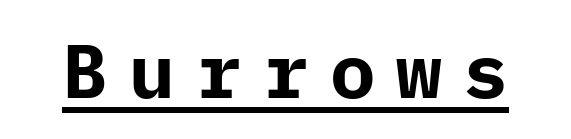
The image shows 76 px bold sans-serif type, upright; set unusually wide letter spacing (+0.28 em), underlined; low stroke contrast and a medium x-height.
